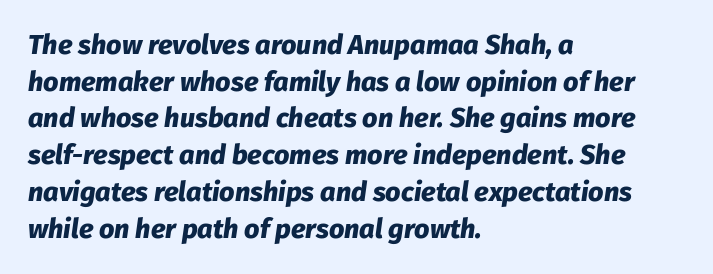
Q: Is the text bold? A: Yes.
Q: Is the text italic (slanted)? A: Yes, it leans right by about 8 degrees.
Q: Is the text underlined? A: No.
Q: How is the paragraph aligned? A: Left-aligned.
Q: Is the spacing between letters normal or unusually wide? A: Normal.
Q: Is the spacing between lines tight, normal or loose? A: Normal.
